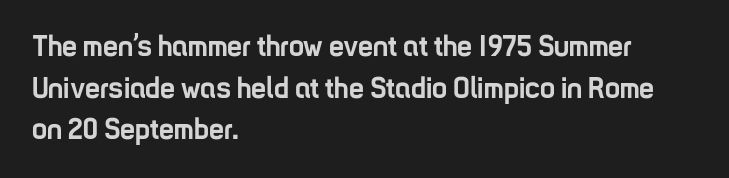
Honestly, the letter spacing is just normal — you wouldn't notice it. Casual observation: everything's shoved over to the left. Do the letters lean? They stand straight. Pretty heavy lettering here — definitely bold. Check the space under the baseline: it is left empty.
